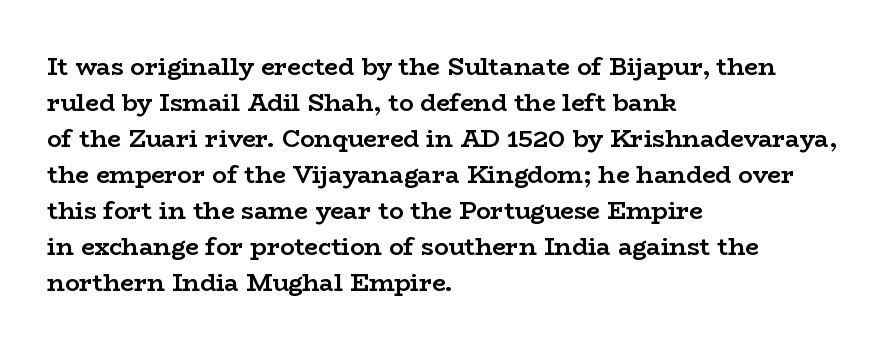
These lines are set flush left with a ragged right edge. Upright lettering throughout. Compared with typical body copy, the letter spacing here is the same. The line-height multiplier appears to be the usual default.
